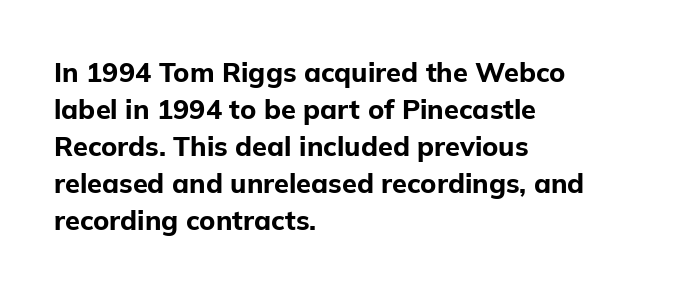
{"italic": "no", "bold": "yes", "underline": "no", "align": "left", "line_spacing": "normal", "line_spacing_ratio": 1.37, "letter_spacing": "normal", "letter_spacing_em": 0.0, "glyph_px": 27}
